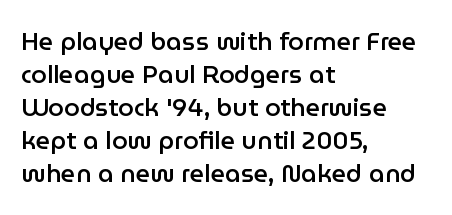
The image shows 25 px text type, upright; set left-aligned, normal line spacing (1.32x), normal letter spacing, not underlined.
